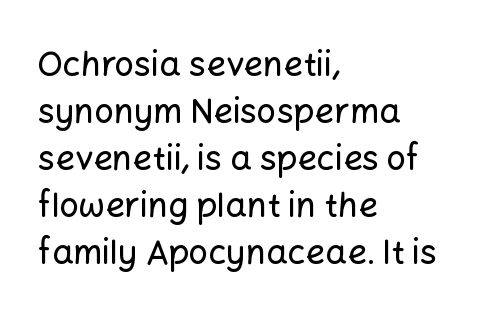
The image shows 34 px sans-serif type, upright; set left-aligned, normal line spacing (1.38x), normal letter spacing, not underlined; low stroke contrast and a medium x-height.
